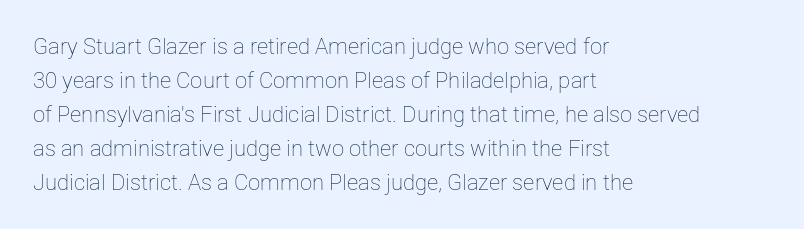
{"italic": "no", "bold": "no", "underline": "no", "align": "left", "line_spacing": "normal", "line_spacing_ratio": 1.54, "letter_spacing": "normal", "letter_spacing_em": 0.0, "glyph_px": 22}
